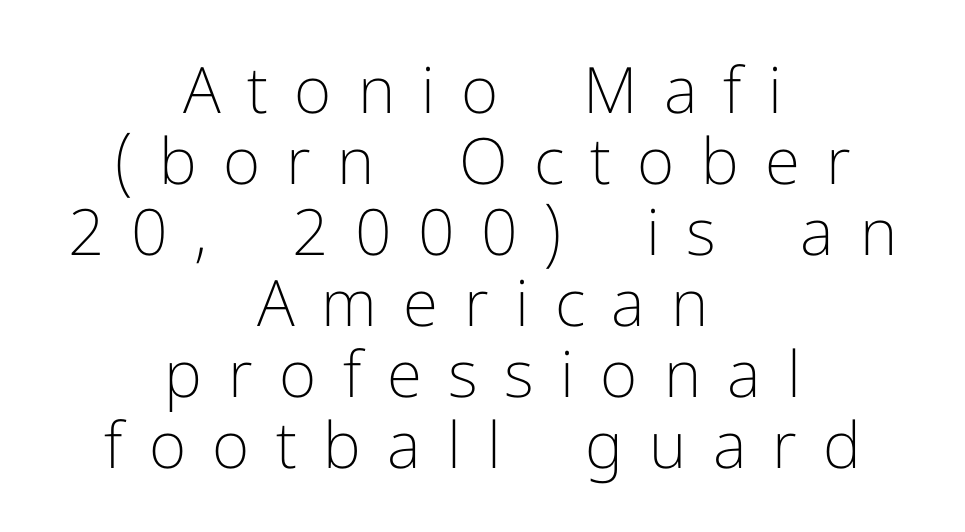
Q: Is the text bold? A: No.
Q: Is the text italic (slanted)? A: No, it is upright.
Q: Is the typeface a serif or a sans-serif typeface? A: Sans-serif.
Q: Is the text underlined? A: No.
Q: How is the paragraph aligned? A: Centered.
Q: Is the spacing between letters normal or unusually wide? A: Unusually wide.
Q: Is the spacing between lines tight, normal or loose? A: Tight.
Q: Width (condensed, normal, or wide)? A: Normal.
Q: Stroke contrast? A: Low.
Q: x-height? A: Medium.
Q: Monospaced? A: No.
